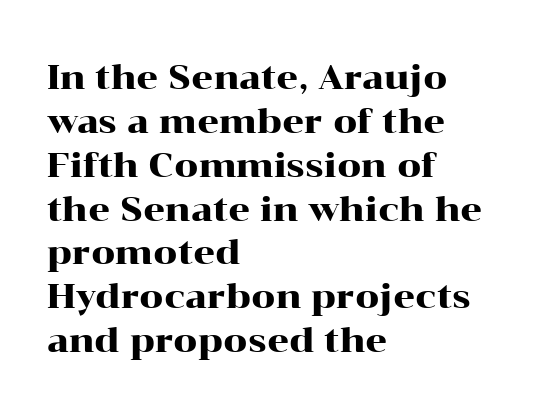
Q: Is the text italic (slanted)? A: No, it is upright.
Q: Is the typeface a serif or a sans-serif typeface? A: Serif.
Q: Is the text underlined? A: No.
Q: How is the paragraph aligned? A: Left-aligned.
Q: Is the spacing between letters normal or unusually wide? A: Normal.
Q: Is the spacing between lines tight, normal or loose? A: Normal.
Q: Width (condensed, normal, or wide)? A: Wide.
Q: Stroke contrast? A: High.
Q: x-height? A: Medium.
Q: Monospaced? A: No.
